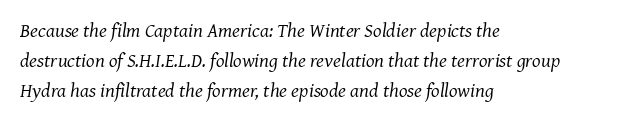
Normally led — the rows are evenly, conventionally spaced. Ink coverage per letter is moderate at most. The text carries the slant typical of an italic or oblique font. A bare baseline throughout the passage.
